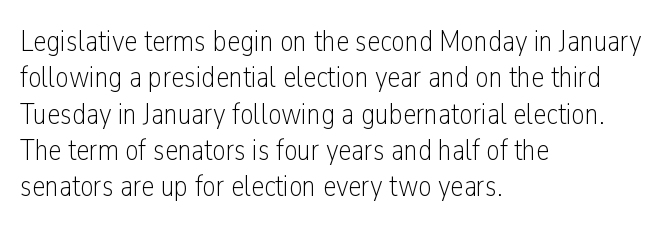
{"serif": "no", "italic": "no", "bold": "no", "weight": "light", "width": "condensed", "stroke_contrast": "low", "x_height": "medium", "monospaced": "no", "underline": "no", "align": "left", "line_spacing_ratio": 1.21, "letter_spacing": "normal", "letter_spacing_em": 0.0, "glyph_px": 30}
